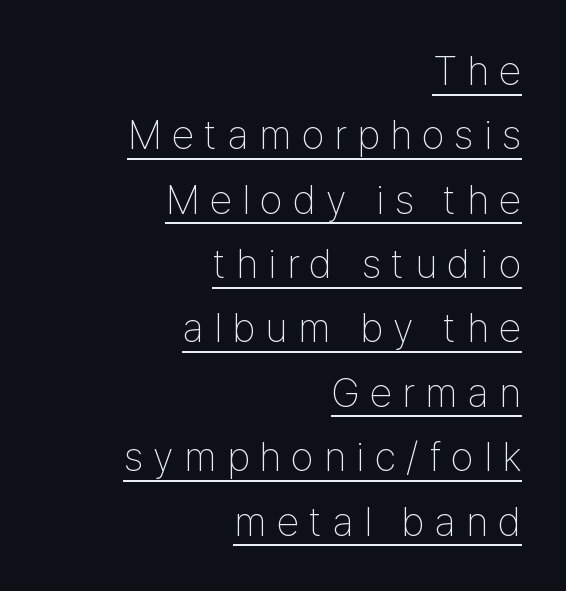
Q: Is the text bold? A: No.
Q: Is the text italic (slanted)? A: No, it is upright.
Q: Is the typeface a serif or a sans-serif typeface? A: Sans-serif.
Q: Is the text underlined? A: Yes.
Q: How is the paragraph aligned? A: Right-aligned.
Q: Is the spacing between letters normal or unusually wide? A: Unusually wide.
Q: Is the spacing between lines tight, normal or loose? A: Normal.
Q: Width (condensed, normal, or wide)? A: Condensed.
Q: Stroke contrast? A: Low.
Q: x-height? A: Medium.
Q: Monospaced? A: No.
